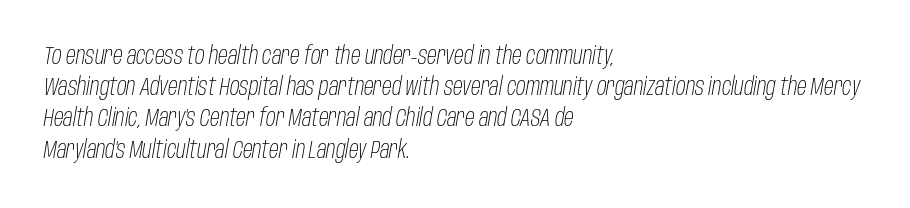
{"italic": "yes", "lean": "right", "slant_degrees": 10, "bold": "no", "underline": "no", "align": "left", "line_spacing": "normal", "line_spacing_ratio": 1.3, "letter_spacing": "normal", "letter_spacing_em": 0.0, "glyph_px": 24}
